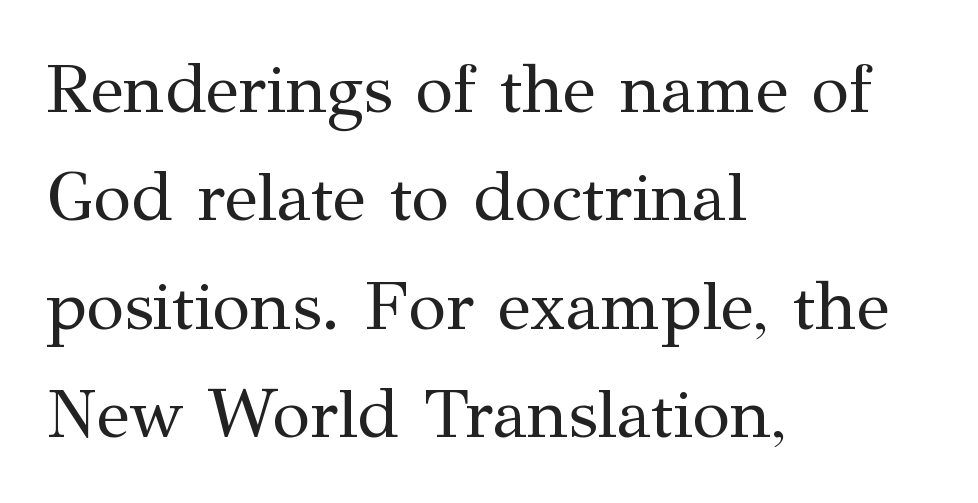
The image shows 69 px regular-weight serif type, upright; set left-aligned, normal line spacing (1.57x), normal letter spacing, not underlined; medium stroke contrast and a medium x-height.
